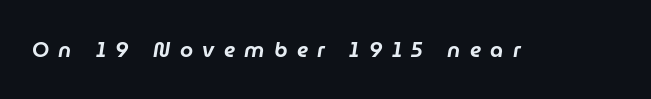
{"italic": "yes", "lean": "right", "slant_degrees": 9, "underline": "no", "letter_spacing": "wide", "letter_spacing_em": 0.45, "glyph_px": 21}
